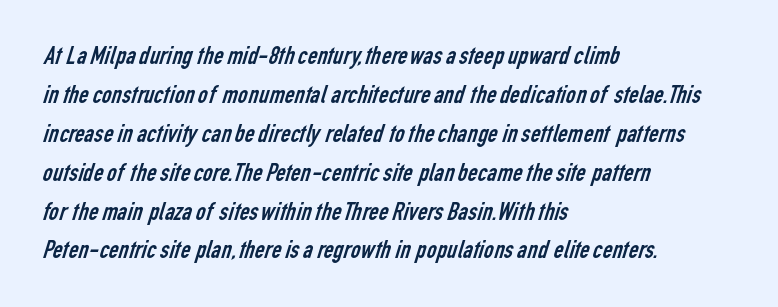
{"bold": "no", "underline": "no", "align": "left", "line_spacing": "normal", "line_spacing_ratio": 1.44, "letter_spacing": "normal", "letter_spacing_em": 0.0, "glyph_px": 27}
